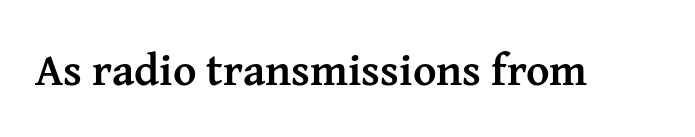
Designer's note — italics off, roman on. Typesetter's note: full bold, strokes at maximum text heaviness. The line texture is even and compact thanks to regular tracking. The type family on display is of the serif kind. A typesetter would call this proportional, since set widths differ per character. Lines of text with bare space underneath.
